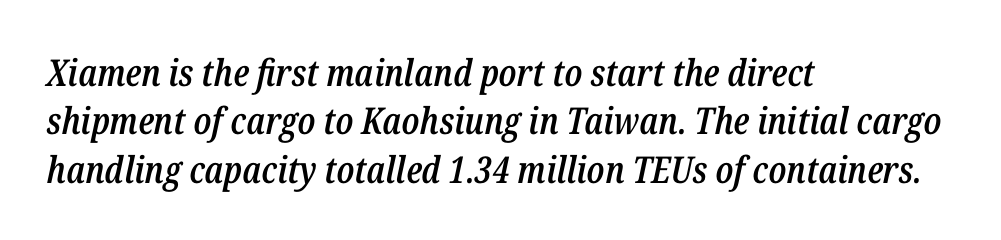
The image shows 37 px semibold, condensed type, italic (leaning right); set left-aligned, normal line spacing (1.31x), normal letter spacing, not underlined; low stroke contrast and a medium x-height.
